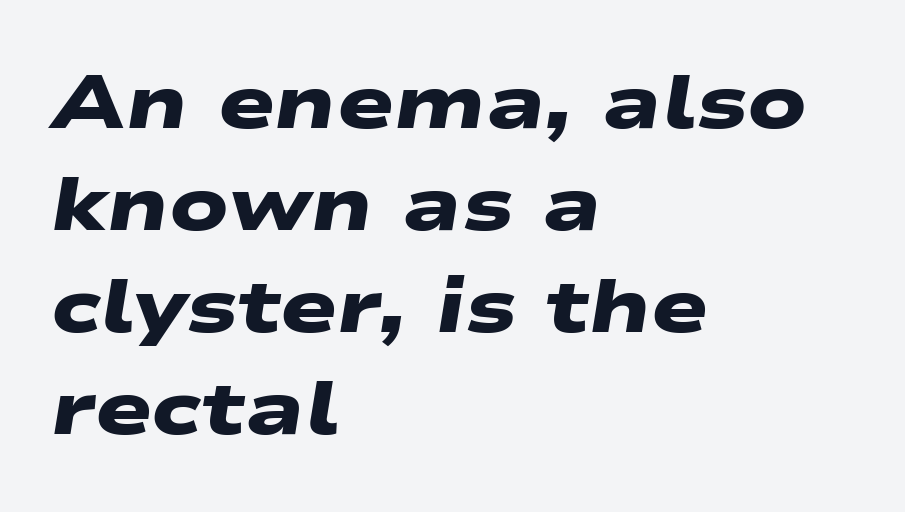
The image shows 76 px heavy, wide sans-serif type; set left-aligned, normal line spacing (1.34x), normal letter spacing, not underlined; low stroke contrast and a medium x-height.
